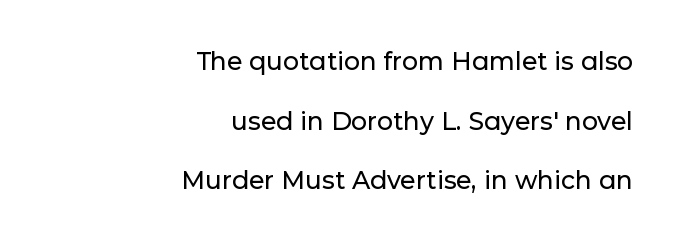
{"italic": "no", "underline": "no", "align": "right", "line_spacing": "loose", "line_spacing_ratio": 2.39, "letter_spacing": "normal", "letter_spacing_em": 0.0, "glyph_px": 25}
